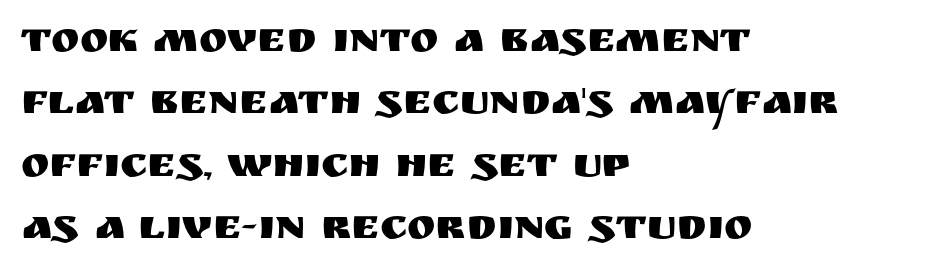
{"serif": "no", "italic": "no", "width": "normal", "stroke_contrast": "medium", "x_height": "large", "monospaced": "no", "underline": "no", "align": "left", "line_spacing": "normal", "line_spacing_ratio": 1.45, "letter_spacing": "normal", "letter_spacing_em": 0.0, "glyph_px": 43}
